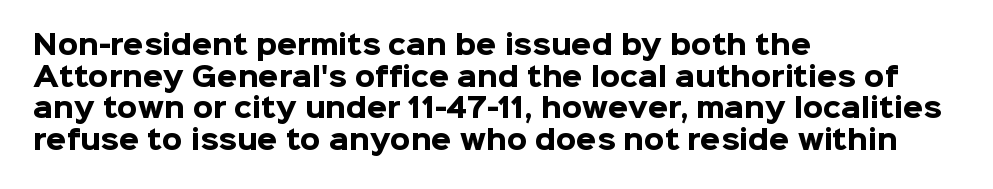
I'd describe the lettering as bold — thick and assertive. Words appear dense and cohesive because spacing is normal. Reading down the block, your eye returns to a fixed left position each line. The lettering holds an erect, upright posture throughout. Descender tails drop into unmarked territory.
